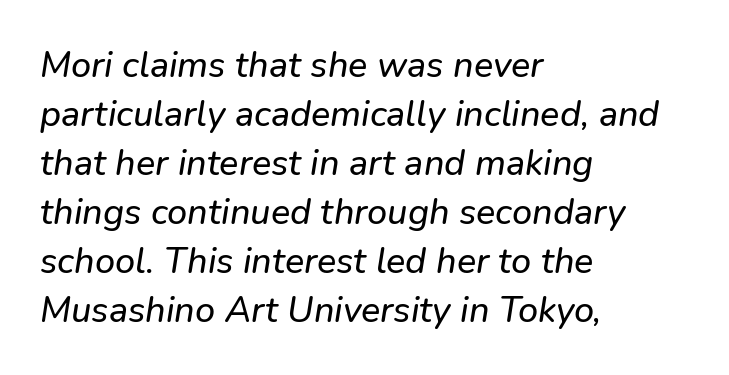
{"serif": "no", "width": "normal", "stroke_contrast": "low", "x_height": "medium", "monospaced": "no", "underline": "no", "align": "left", "line_spacing": "normal", "line_spacing_ratio": 1.36, "letter_spacing": "normal", "letter_spacing_em": 0.0, "glyph_px": 36}
